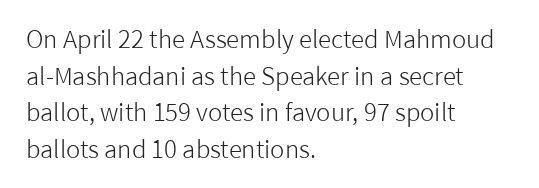
The image shows 24 px text type, upright; set left-aligned, normal line spacing (1.53x), normal letter spacing, not underlined.
